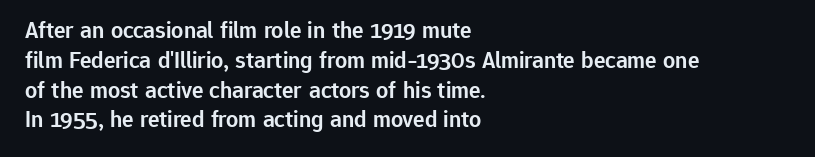
{"italic": "no", "bold": "semi", "underline": "no", "align": "left", "line_spacing_ratio": 1.24, "letter_spacing": "normal", "letter_spacing_em": 0.0, "glyph_px": 24}
